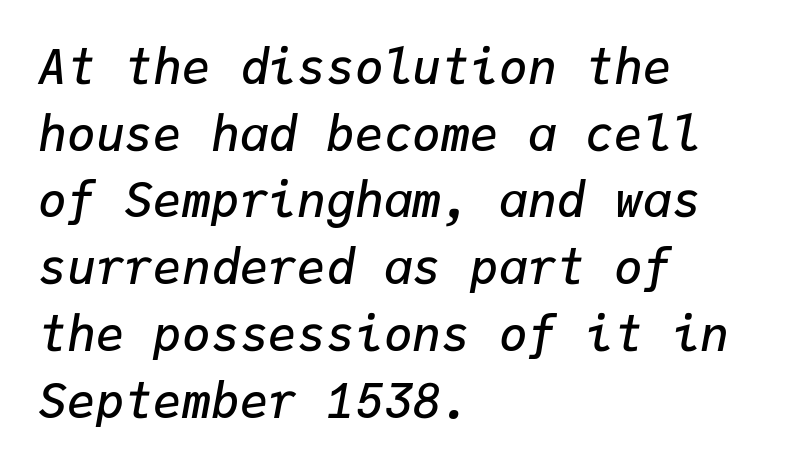
Q: Is the text bold? A: Semi-bold.
Q: Is the text italic (slanted)? A: Yes, it leans right by about 9 degrees.
Q: Is the text underlined? A: No.
Q: How is the paragraph aligned? A: Left-aligned.
Q: Is the spacing between letters normal or unusually wide? A: Normal.
Q: Is the spacing between lines tight, normal or loose? A: Normal.
Q: Width (condensed, normal, or wide)? A: Normal.
Q: Stroke contrast? A: Low.
Q: x-height? A: Medium.
Q: Monospaced? A: Yes.
